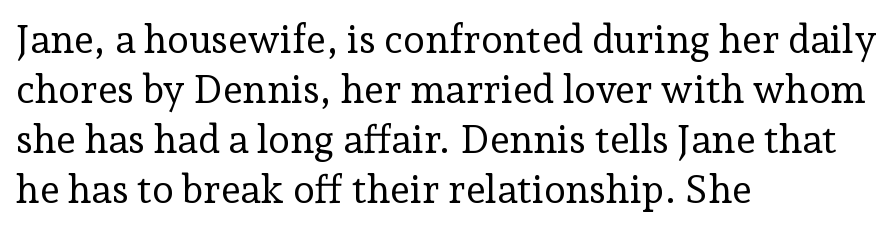
{"serif": "yes", "italic": "no", "bold": "no", "weight": "regular", "width": "normal", "stroke_contrast": "low", "x_height": "medium", "monospaced": "no", "underline": "no", "align": "left", "line_spacing": "normal", "line_spacing_ratio": 1.28, "letter_spacing": "normal", "letter_spacing_em": 0.0, "glyph_px": 39}
